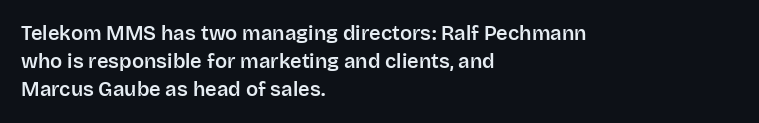
{"italic": "no", "underline": "no", "align": "left", "line_spacing": "normal", "line_spacing_ratio": 1.39, "letter_spacing": "normal", "letter_spacing_em": 0.0, "glyph_px": 20}
